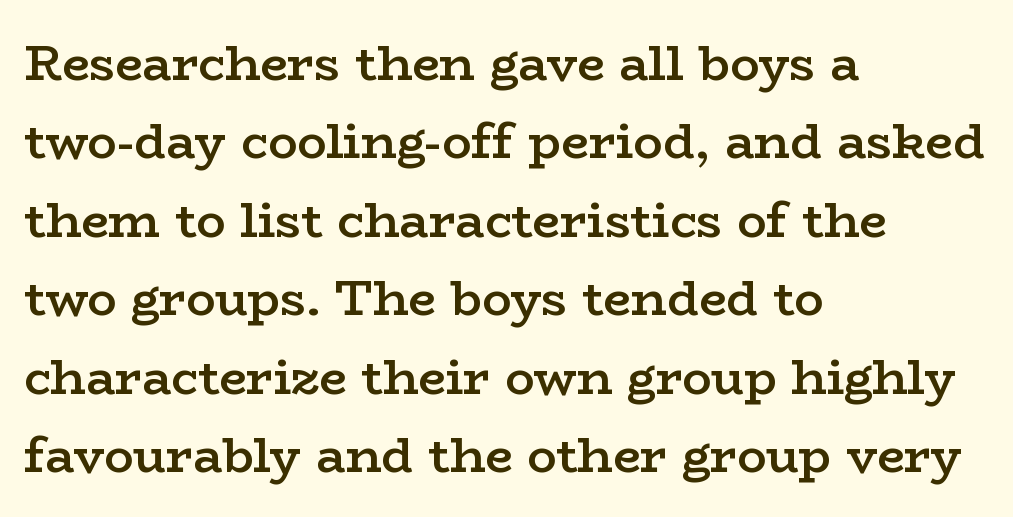
{"serif": "yes", "italic": "no", "bold": "semi", "weight": "semibold", "width": "wide", "stroke_contrast": "low", "x_height": "medium", "monospaced": "no", "underline": "no", "align": "left", "line_spacing": "normal", "line_spacing_ratio": 1.6, "letter_spacing": "normal", "letter_spacing_em": 0.0, "glyph_px": 49}
